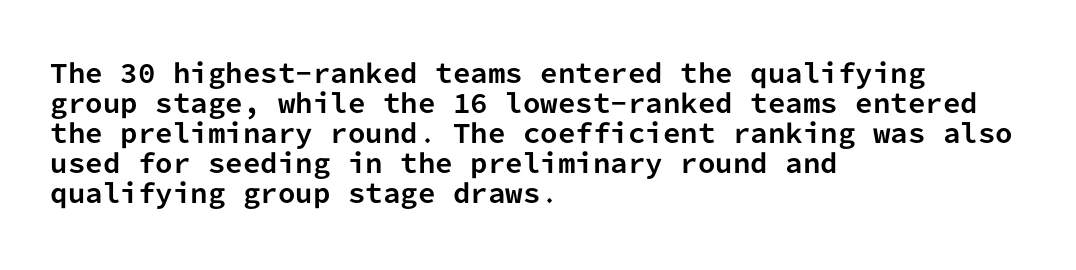
Default kerning and tracking; the words read as compact shapes. The letters stand upright; this is a roman face. Pretty heavy lettering here — definitely bold. The words here are not underlined.
